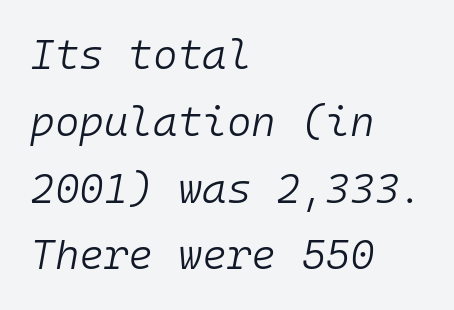
The image shows 42 px light type, italic (leaning right), monospaced; set left-aligned, normal line spacing (1.59x), normal letter spacing, not underlined; low stroke contrast and a medium x-height.
